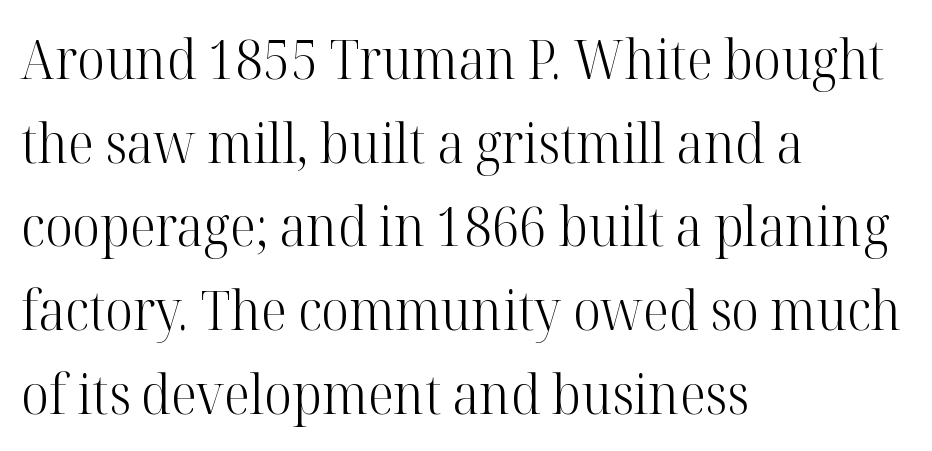
Q: Is the text bold? A: No.
Q: Is the text italic (slanted)? A: No, it is upright.
Q: Is the typeface a serif or a sans-serif typeface? A: Serif.
Q: Is the text underlined? A: No.
Q: How is the paragraph aligned? A: Left-aligned.
Q: Is the spacing between letters normal or unusually wide? A: Normal.
Q: Is the spacing between lines tight, normal or loose? A: Normal.
Q: Width (condensed, normal, or wide)? A: Normal.
Q: Stroke contrast? A: High.
Q: x-height? A: Medium.
Q: Monospaced? A: No.
